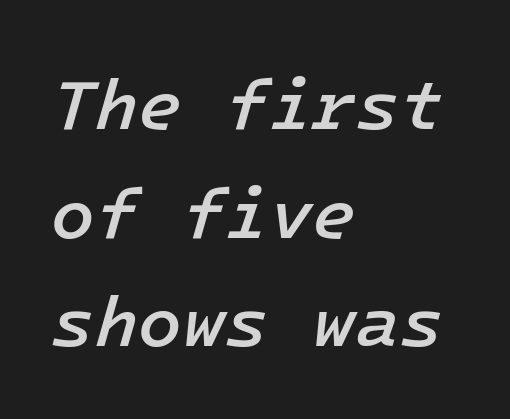
In terms of leading, this rendering sits right in the middle. Caption: semibold face, moderately heavy strokes. Glance below the letters and you will spot only blank space. Looking at the ascenders, they clearly lean. Nobody touched the tracking dial on this one.
